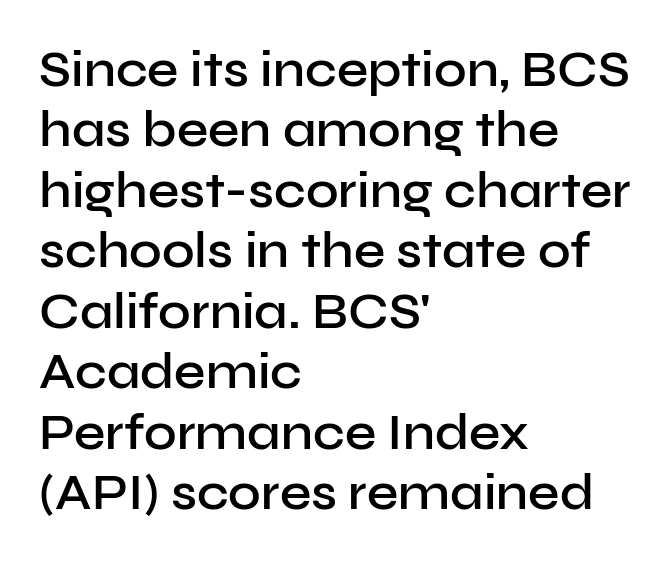
The image shows 50 px semibold sans-serif type, upright; set left-aligned, line spacing 1.21x, normal letter spacing, not underlined; low stroke contrast and a medium x-height.
